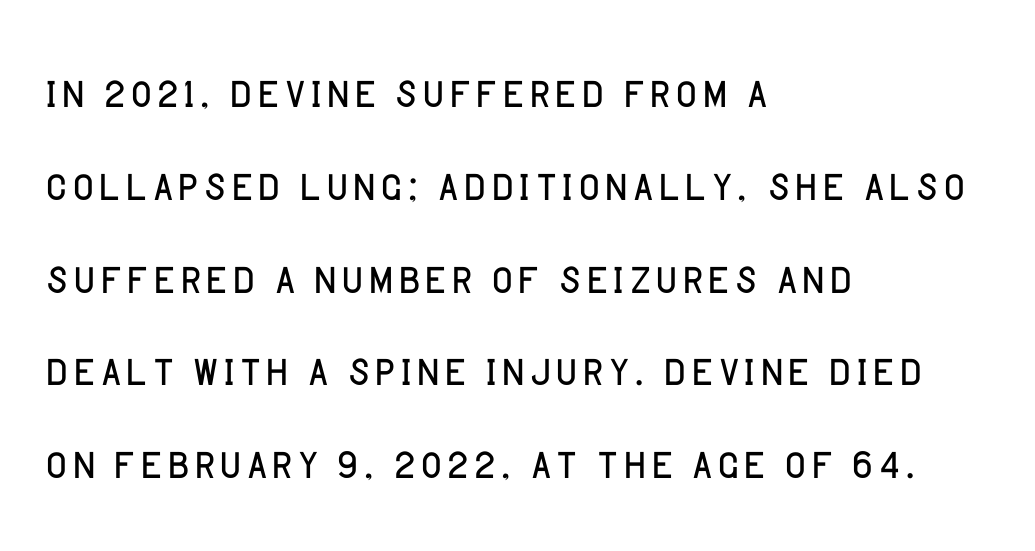
{"serif": "no", "italic": "no", "bold": "no", "weight": "light", "width": "normal", "stroke_contrast": "low", "x_height": "large", "monospaced": "no", "underline": "no", "align": "left", "line_spacing": "normal", "line_spacing_ratio": 1.6, "letter_spacing": "normal", "letter_spacing_em": 0.0, "glyph_px": 58}
